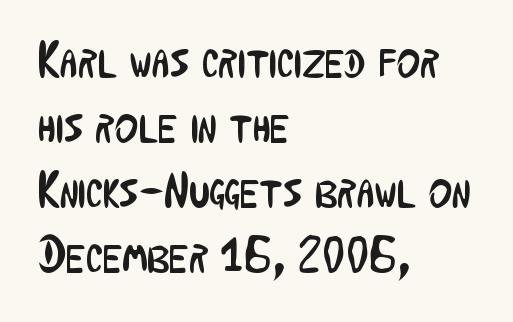
{"serif": "no", "italic": "no", "bold": "no", "weight": "regular", "width": "condensed", "stroke_contrast": "low", "x_height": "medium", "monospaced": "no", "underline": "no", "align": "left", "line_spacing": "normal", "line_spacing_ratio": 1.3, "letter_spacing": "normal", "letter_spacing_em": 0.0, "glyph_px": 50}
